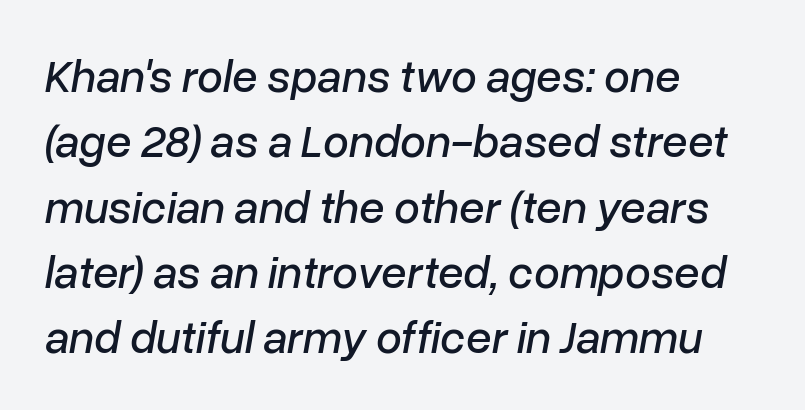
Q: Is the text italic (slanted)? A: Yes, it leans right by about 10 degrees.
Q: Is the text underlined? A: No.
Q: How is the paragraph aligned? A: Left-aligned.
Q: Is the spacing between letters normal or unusually wide? A: Normal.
Q: Is the spacing between lines tight, normal or loose? A: Normal.
Q: Width (condensed, normal, or wide)? A: Normal.
Q: Stroke contrast? A: Low.
Q: x-height? A: Medium.
Q: Monospaced? A: No.
